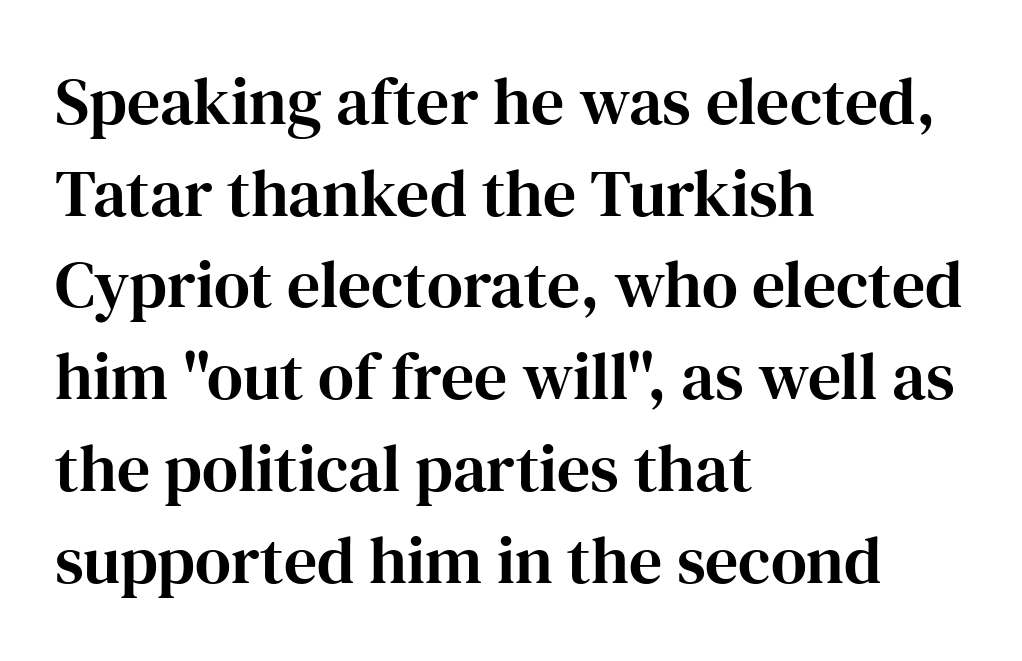
Varying glyph widths throughout — classic text-font behaviour. Style check: upright. Line starts are locked; line ends wander. The face used here is seriffed, in the tradition of book romans.
